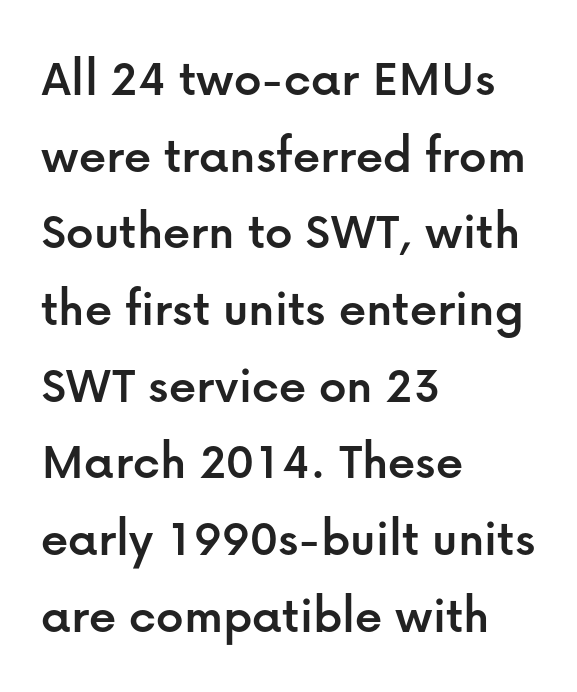
In terms of posture, this sample is upright. Words appear dense and cohesive because spacing is normal. Every row of glyphs begins at an identical x-position on the left. Baseline-to-baseline distance is the conventional proportion of letter height. The face used here is a sans, in the tradition of grotesques and geometrics.
